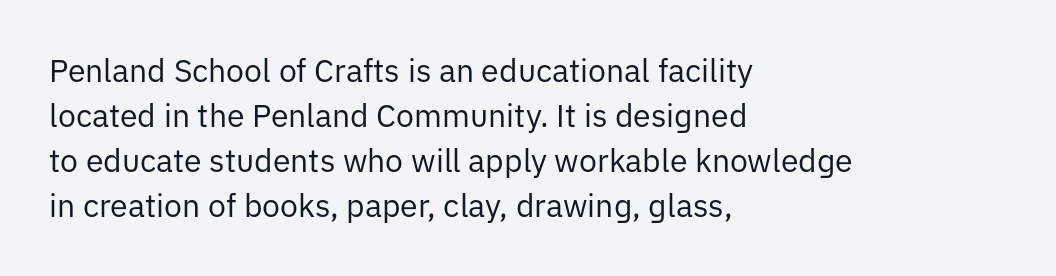
The image shows 32 px regular-weight sans-serif type, upright; set left-aligned, normal line spacing (1.41x), normal letter spacing, not underlined; low stroke contrast and a medium x-height.
